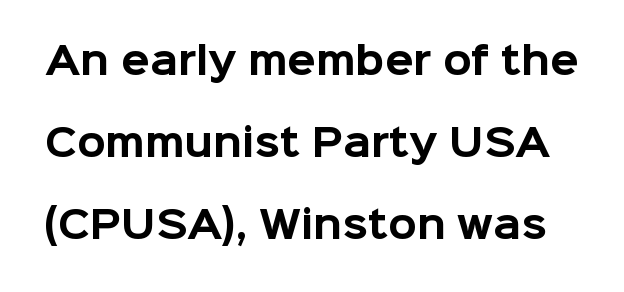
The image shows 37 px bold sans-serif type, upright; set loose line spacing (2.21x), normal letter spacing, not underlined; low stroke contrast and a medium x-height.
